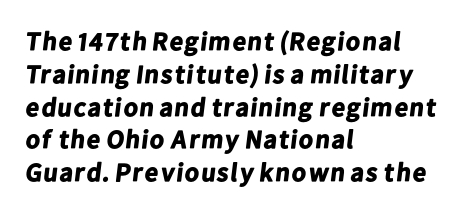
Q: Is the text bold? A: Yes.
Q: Is the text underlined? A: No.
Q: How is the paragraph aligned? A: Left-aligned.
Q: Is the spacing between letters normal or unusually wide? A: Normal.
Q: Is the spacing between lines tight, normal or loose? A: Normal.
